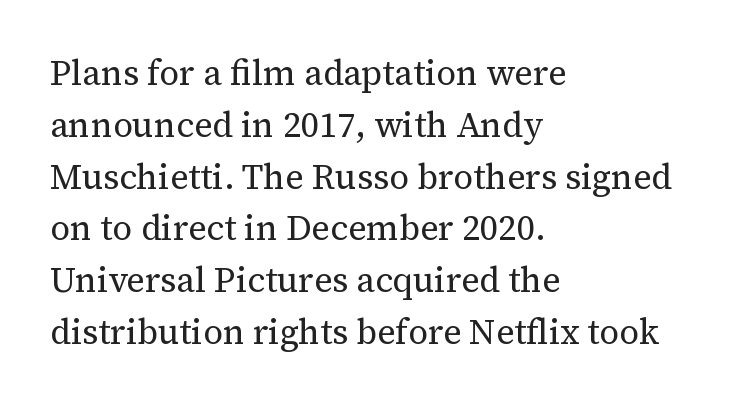
{"serif": "yes", "italic": "no", "bold": "no", "weight": "regular", "width": "normal", "stroke_contrast": "medium", "x_height": "medium", "monospaced": "no", "underline": "no", "align": "left", "line_spacing": "normal", "line_spacing_ratio": 1.48, "letter_spacing": "normal", "letter_spacing_em": 0.0, "glyph_px": 35}
